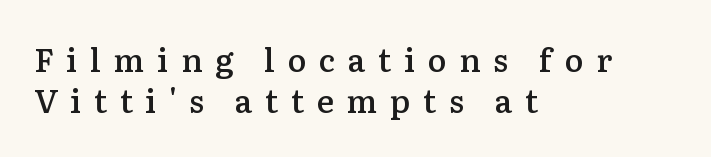
Q: Is the text bold? A: Semi-bold.
Q: Is the text italic (slanted)? A: No, it is upright.
Q: Is the typeface a serif or a sans-serif typeface? A: Serif.
Q: Is the text underlined? A: No.
Q: How is the paragraph aligned? A: Left-aligned.
Q: Is the spacing between letters normal or unusually wide? A: Unusually wide.
Q: Is the spacing between lines tight, normal or loose? A: Normal.
Q: Width (condensed, normal, or wide)? A: Normal.
Q: Stroke contrast? A: Low.
Q: x-height? A: Medium.
Q: Monospaced? A: No.
